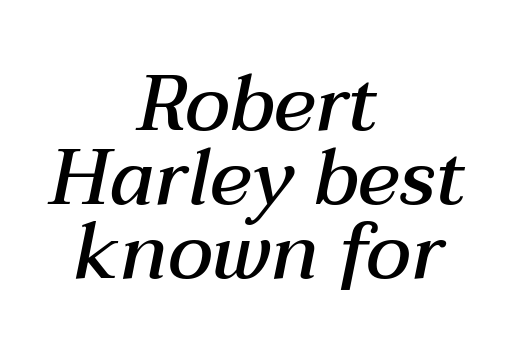
The text block is weighted toward neither margin, spreading evenly from the middle. Standard letterfit; no display-style spreading of the glyphs. The glyphs are unaccompanied by any horizontal stroke below them. These lines are rendered in a variable-pitch font. The glyphs look as if they've been sheared to an angle. Summary of weight: moderately heavy, a semibold.
